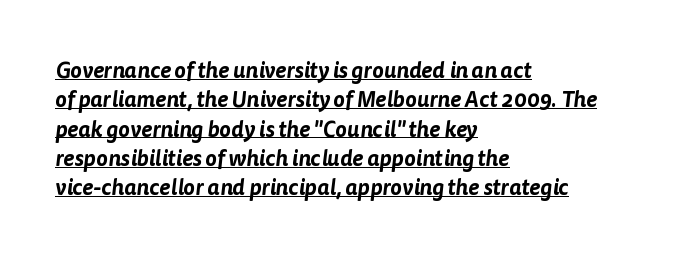
{"underline": "yes", "align": "left", "line_spacing": "normal", "line_spacing_ratio": 1.33, "letter_spacing": "normal", "letter_spacing_em": 0.0, "glyph_px": 22}
